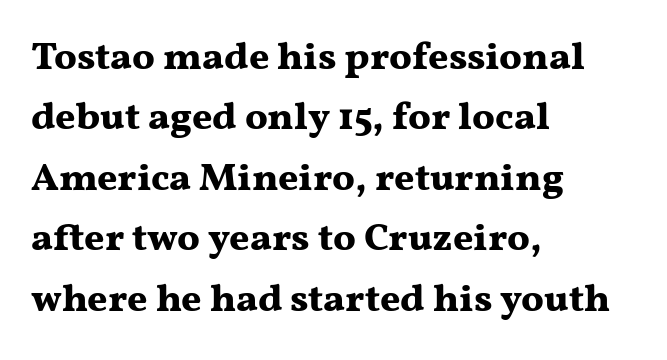
{"serif": "yes", "italic": "no", "bold": "yes", "weight": "bold", "width": "wide", "stroke_contrast": "medium", "x_height": "medium", "monospaced": "no", "underline": "no", "align": "left", "line_spacing": "normal", "line_spacing_ratio": 1.55, "letter_spacing": "normal", "letter_spacing_em": 0.0, "glyph_px": 39}
